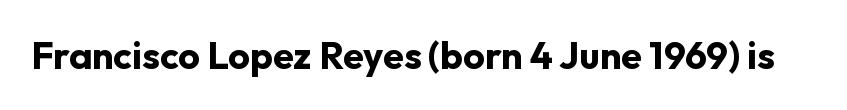
{"serif": "no", "italic": "no", "bold": "yes", "weight": "bold", "width": "normal", "stroke_contrast": "low", "x_height": "medium", "monospaced": "no", "underline": "no", "letter_spacing": "normal", "letter_spacing_em": 0.0, "glyph_px": 38}
